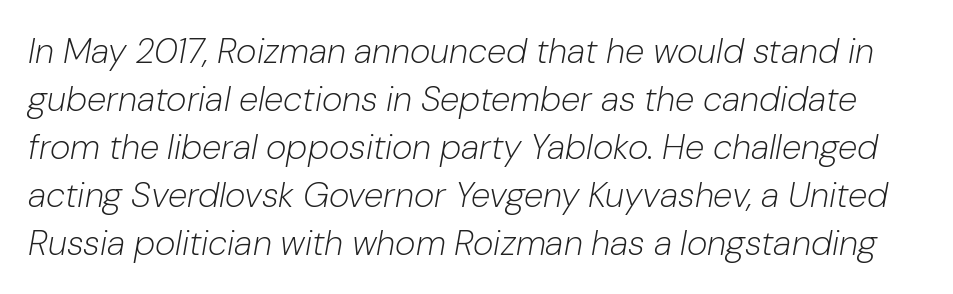
The image shows 35 px light type, italic (leaning right); set normal line spacing (1.37x), normal letter spacing, not underlined; low stroke contrast and a medium x-height.
